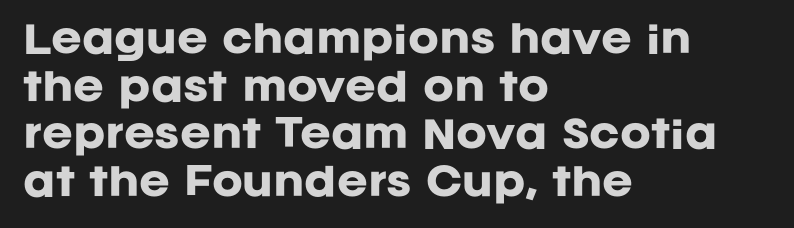
The image shows 37 px heavy sans-serif type, upright; set left-aligned, normal line spacing (1.29x), normal letter spacing, not underlined; low stroke contrast and a large x-height.
